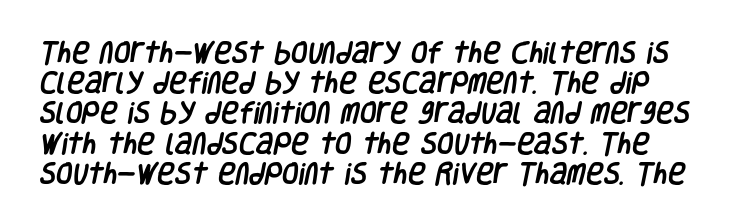
Q: Is the text underlined? A: No.
Q: Is the spacing between letters normal or unusually wide? A: Normal.
Q: Is the spacing between lines tight, normal or loose? A: Normal.
